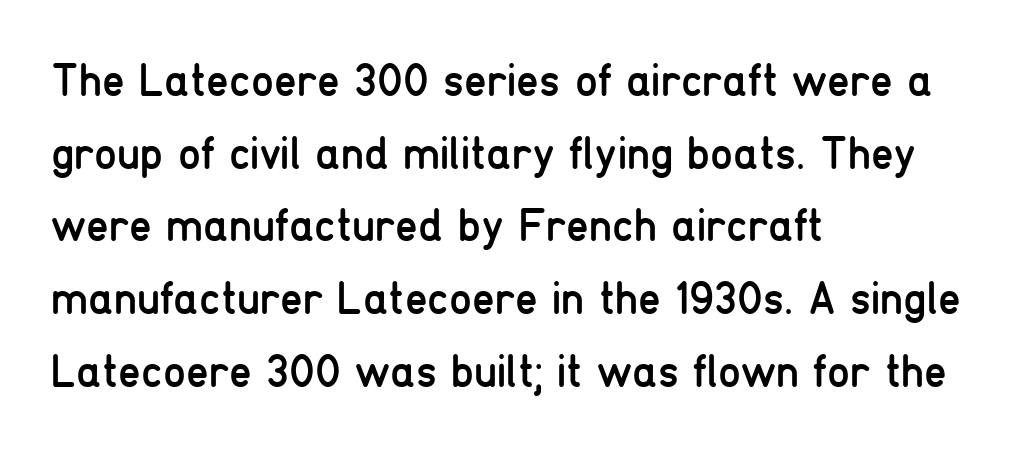
{"serif": "no", "italic": "no", "bold": "no", "weight": "regular", "width": "condensed", "stroke_contrast": "low", "x_height": "medium", "monospaced": "no", "underline": "no", "align": "left", "line_spacing": "normal", "line_spacing_ratio": 1.58, "letter_spacing": "normal", "letter_spacing_em": 0.0, "glyph_px": 46}
